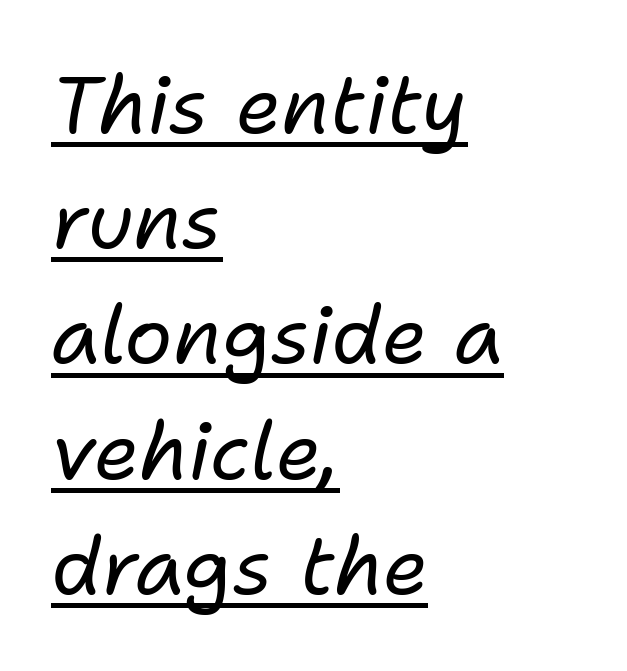
No heavy texture on the line: the type isn't bold. The setting favours the left margin, as ordinary paragraphs usually do. Character widths vary here, with narrow letters taking less room than wide ones. Does the leading feel generous? No, just average. The string is rendered with underlining switched on.
